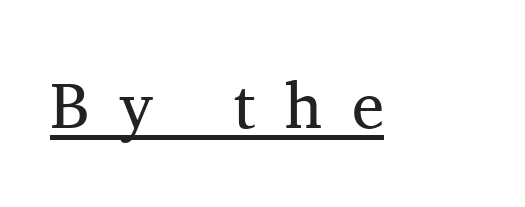
The image shows 65 px regular-weight serif type, upright; set unusually wide letter spacing (+0.46 em), underlined; medium stroke contrast and a medium x-height.
